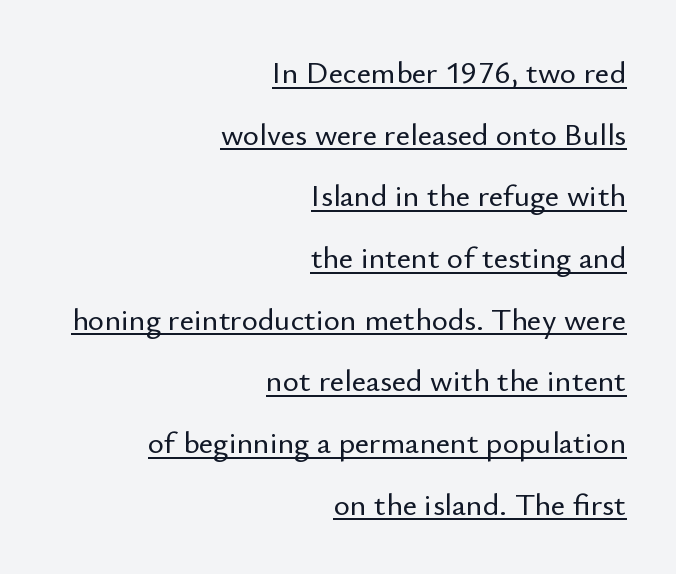
Q: Is the text italic (slanted)? A: No, it is upright.
Q: Is the typeface a serif or a sans-serif typeface? A: Sans-serif.
Q: Is the text underlined? A: Yes.
Q: How is the paragraph aligned? A: Right-aligned.
Q: Is the spacing between letters normal or unusually wide? A: Normal.
Q: Is the spacing between lines tight, normal or loose? A: Loose.
Q: Width (condensed, normal, or wide)? A: Normal.
Q: Stroke contrast? A: Low.
Q: x-height? A: Small.
Q: Monospaced? A: No.
